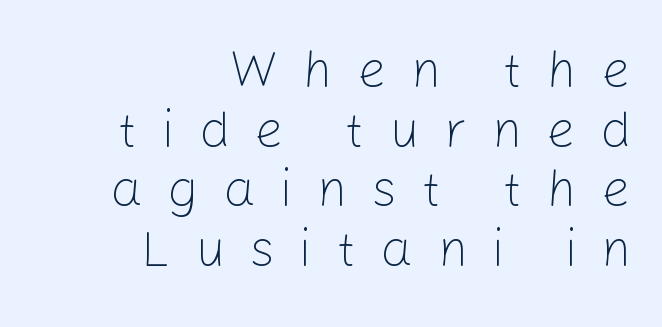
This rendering features lettering with no underline. Typographically, this falls in the sans-serif category. The axis of the letterforms is exactly vertical. Look at the tracking — it's clearly loosened, letters drifting apart.
